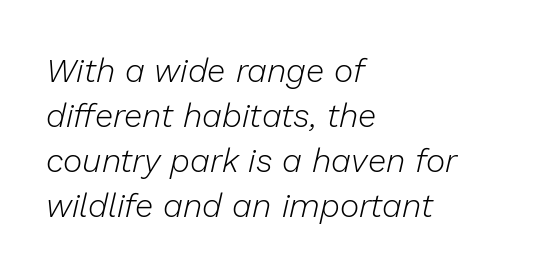
{"italic": "yes", "lean": "right", "slant_degrees": 13, "bold": "no", "weight": "light", "width": "normal", "stroke_contrast": "low", "x_height": "medium", "monospaced": "no", "underline": "no", "align": "left", "line_spacing": "normal", "line_spacing_ratio": 1.36, "letter_spacing": "normal", "letter_spacing_em": 0.0, "glyph_px": 33}
